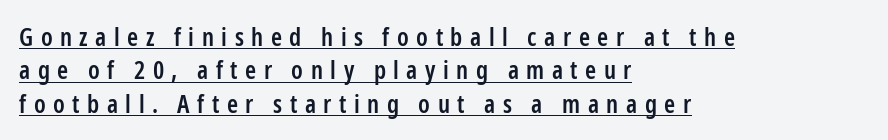
A student would call this left alignment; a typographer would say flush left, rag right. A roman cut, with each character standing at attention. Looks like someone drew a line under every word here. This sample keeps an unexceptional amount of space between lines.
